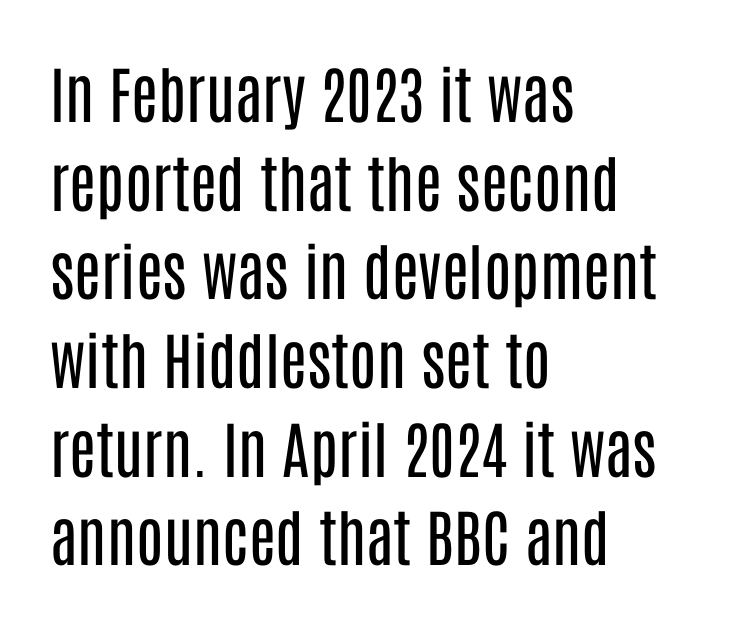
{"serif": "no", "italic": "no", "bold": "no", "weight": "regular", "width": "condensed", "stroke_contrast": "low", "x_height": "large", "monospaced": "no", "underline": "no", "align": "left", "line_spacing": "normal", "line_spacing_ratio": 1.43, "letter_spacing": "normal", "letter_spacing_em": 0.0, "glyph_px": 62}
